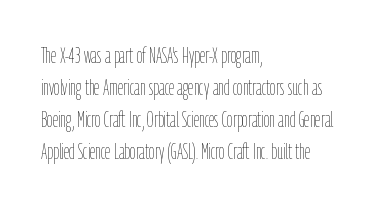
Q: Is the text bold? A: No.
Q: Is the text italic (slanted)? A: No, it is upright.
Q: Is the text underlined? A: No.
Q: How is the paragraph aligned? A: Left-aligned.
Q: Is the spacing between letters normal or unusually wide? A: Normal.
Q: Is the spacing between lines tight, normal or loose? A: Normal.
